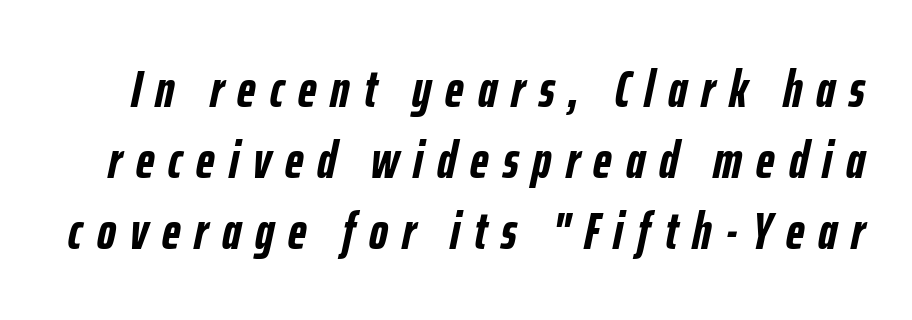
{"italic": "yes", "lean": "right", "slant_degrees": 12, "bold": "yes", "weight": "semibold", "width": "condensed", "stroke_contrast": "low", "x_height": "medium", "monospaced": "no", "underline": "no", "line_spacing": "normal", "line_spacing_ratio": 1.37, "letter_spacing": "wide", "letter_spacing_em": 0.27, "glyph_px": 52}
